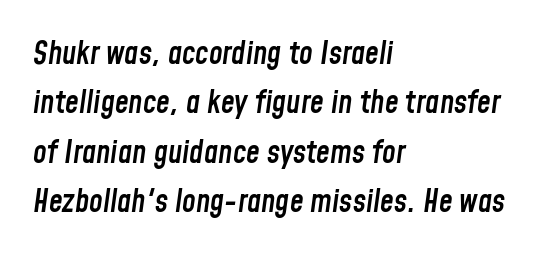
Q: Is the text bold? A: Semi-bold.
Q: Is the text italic (slanted)? A: Yes, it leans right by about 8 degrees.
Q: Is the text underlined? A: No.
Q: How is the paragraph aligned? A: Left-aligned.
Q: Is the spacing between letters normal or unusually wide? A: Normal.
Q: Is the spacing between lines tight, normal or loose? A: Normal.
Q: Width (condensed, normal, or wide)? A: Condensed.
Q: Stroke contrast? A: Low.
Q: x-height? A: Medium.
Q: Monospaced? A: No.
